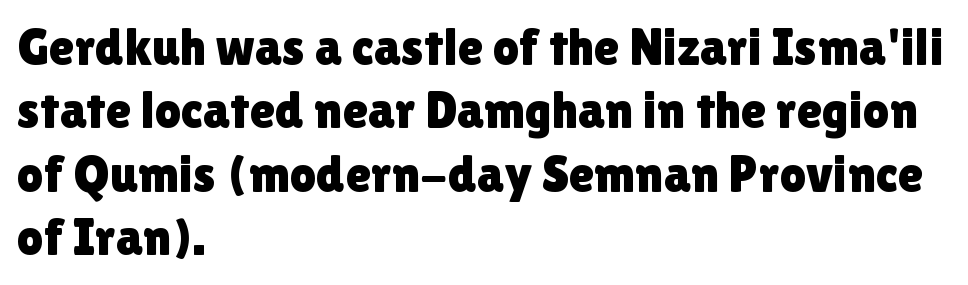
Q: Is the text italic (slanted)? A: No, it is upright.
Q: Is the typeface a serif or a sans-serif typeface? A: Sans-serif.
Q: Is the text underlined? A: No.
Q: How is the paragraph aligned? A: Left-aligned.
Q: Is the spacing between letters normal or unusually wide? A: Normal.
Q: Width (condensed, normal, or wide)? A: Normal.
Q: Stroke contrast? A: Low.
Q: x-height? A: Medium.
Q: Monospaced? A: No.
